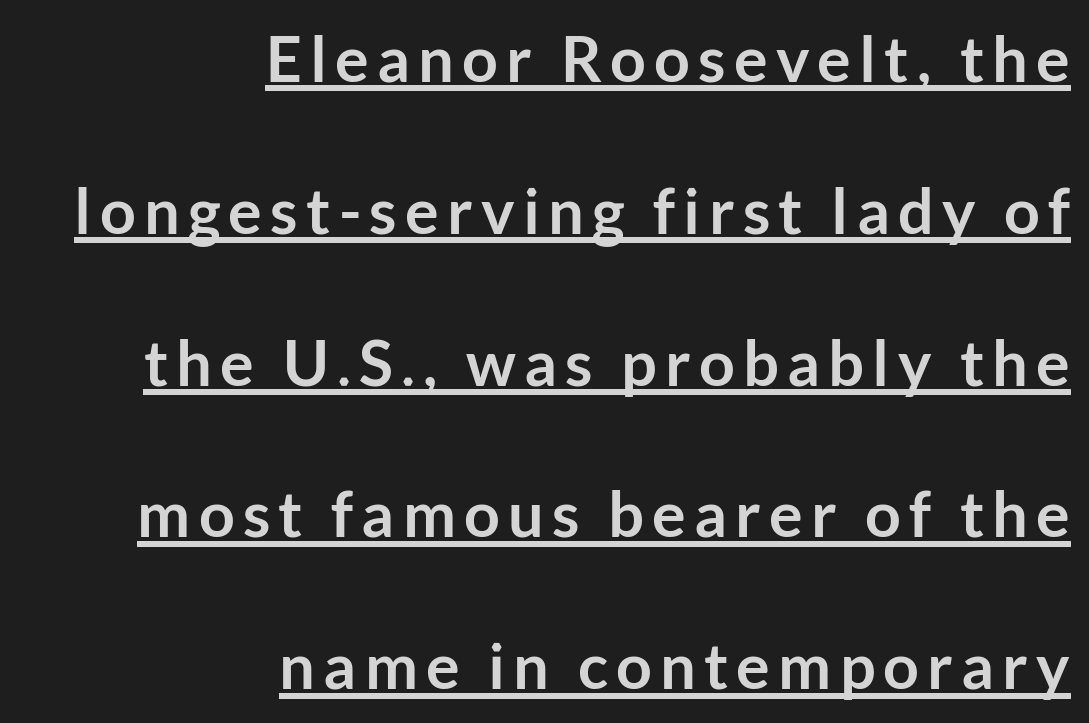
The image shows 63 px semibold sans-serif type, upright; set right-aligned, loose line spacing (2.41x), underlined; low stroke contrast and a medium x-height.
